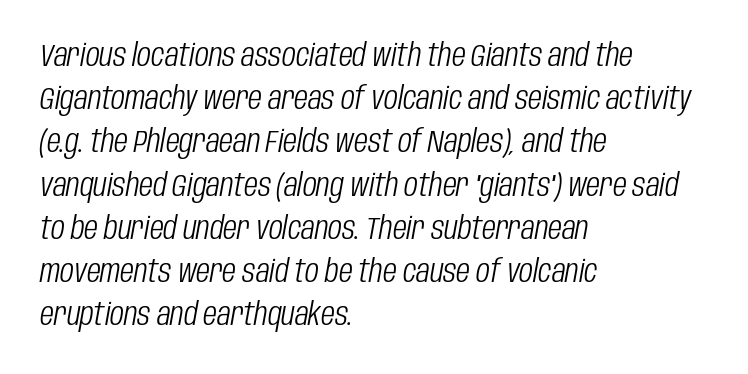
The image shows 32 px light, condensed type, italic (leaning right); set left-aligned, normal line spacing (1.35x), normal letter spacing, not underlined; low stroke contrast and a large x-height.
